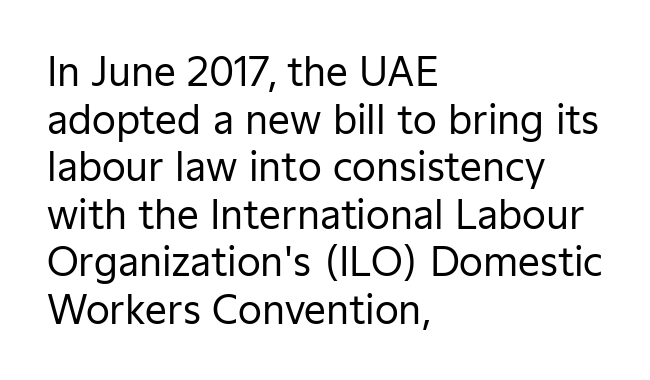
Q: Is the text bold? A: No.
Q: Is the text italic (slanted)? A: No, it is upright.
Q: Is the typeface a serif or a sans-serif typeface? A: Sans-serif.
Q: Is the text underlined? A: No.
Q: How is the paragraph aligned? A: Left-aligned.
Q: Is the spacing between letters normal or unusually wide? A: Normal.
Q: Width (condensed, normal, or wide)? A: Normal.
Q: Stroke contrast? A: Low.
Q: x-height? A: Medium.
Q: Monospaced? A: No.
